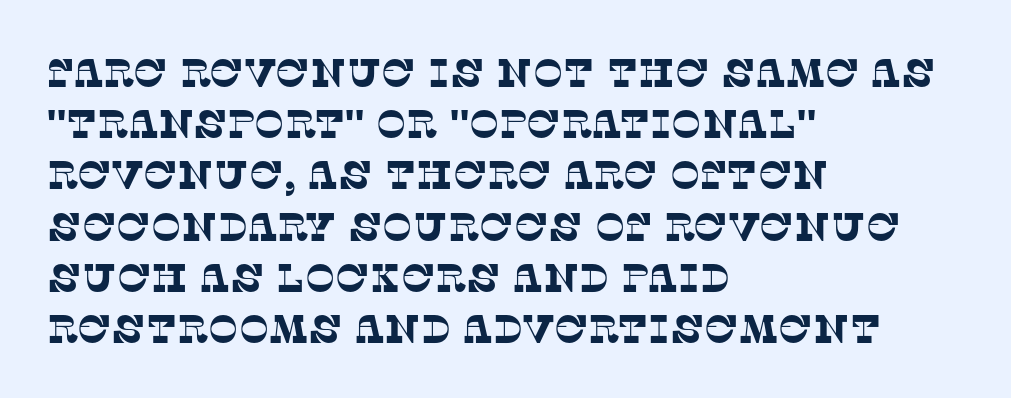
Q: Is the typeface a serif or a sans-serif typeface? A: Serif.
Q: Is the text underlined? A: No.
Q: How is the paragraph aligned? A: Left-aligned.
Q: Is the spacing between letters normal or unusually wide? A: Normal.
Q: Is the spacing between lines tight, normal or loose? A: Normal.
Q: Width (condensed, normal, or wide)? A: Normal.
Q: Stroke contrast? A: Low.
Q: x-height? A: Large.
Q: Monospaced? A: No.
